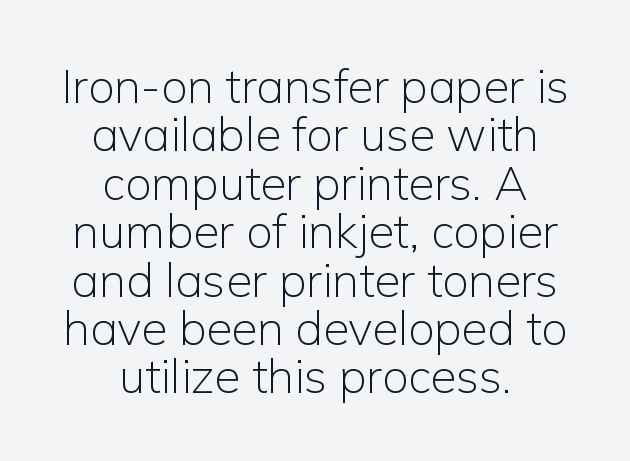
Q: Is the text bold? A: No.
Q: Is the text italic (slanted)? A: No, it is upright.
Q: Is the typeface a serif or a sans-serif typeface? A: Sans-serif.
Q: Is the text underlined? A: No.
Q: How is the paragraph aligned? A: Centered.
Q: Is the spacing between letters normal or unusually wide? A: Normal.
Q: Is the spacing between lines tight, normal or loose? A: Tight.
Q: Width (condensed, normal, or wide)? A: Normal.
Q: Stroke contrast? A: Low.
Q: x-height? A: Medium.
Q: Monospaced? A: No.
